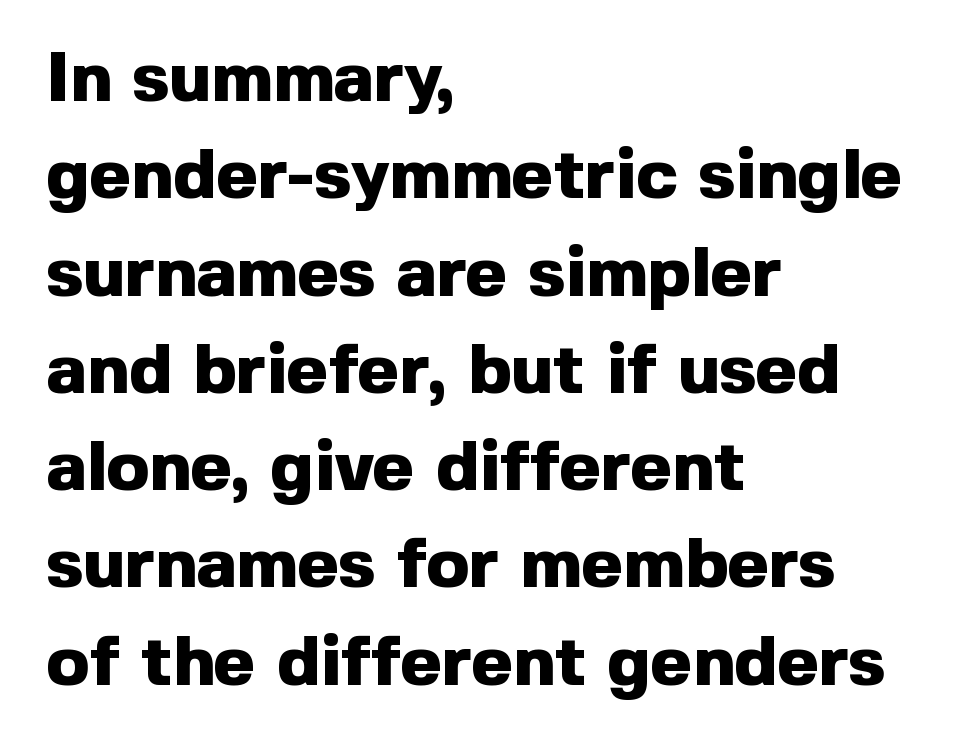
Q: Is the text bold? A: Yes.
Q: Is the text italic (slanted)? A: No, it is upright.
Q: Is the typeface a serif or a sans-serif typeface? A: Sans-serif.
Q: Is the text underlined? A: No.
Q: How is the paragraph aligned? A: Left-aligned.
Q: Is the spacing between letters normal or unusually wide? A: Normal.
Q: Is the spacing between lines tight, normal or loose? A: Normal.
Q: Width (condensed, normal, or wide)? A: Normal.
Q: x-height? A: Medium.
Q: Monospaced? A: No.
